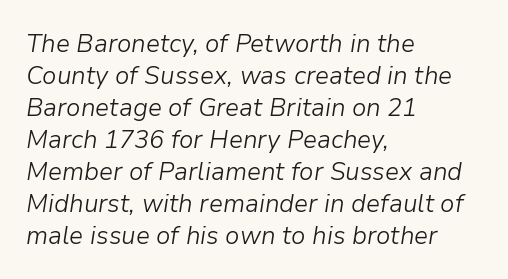
Caption: face not bold, strokes unweighted. Default kerning and tracking; the words read as compact shapes. Nobody drew a line under any word here. Compared with typical paragraphs, the rows here are spaced about the same. The text carries the slant typical of an italic or oblique font. These lines stack with their left ends in a neat column.
